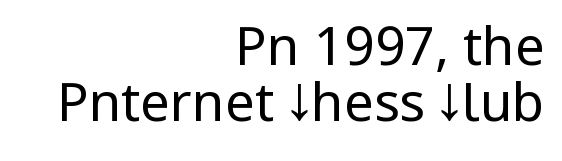
Ordinary non-slanted type is in use. Honestly, the letter spacing is just normal — you wouldn't notice it. The glyphs in this specimen are sans serif. The space beneath each line is pristine and unruled. Is this a heavy cut? Hardly; it is regular or lighter. Spacing verdict: proportional, widths tailored to each character.
